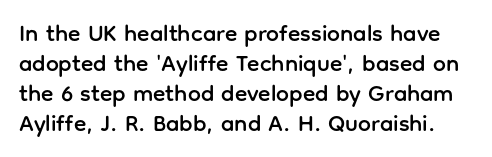
Q: Is the text italic (slanted)? A: No, it is upright.
Q: Is the text underlined? A: No.
Q: Is the spacing between letters normal or unusually wide? A: Normal.
Q: Is the spacing between lines tight, normal or loose? A: Normal.
